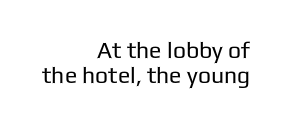
Clear beneath every line of the passage. Tracking value appears to be zero — textbook default spacing. Summary of vertical rhythm: compact, with narrow interline spacing. These lines stack with their right ends in a neat column.
